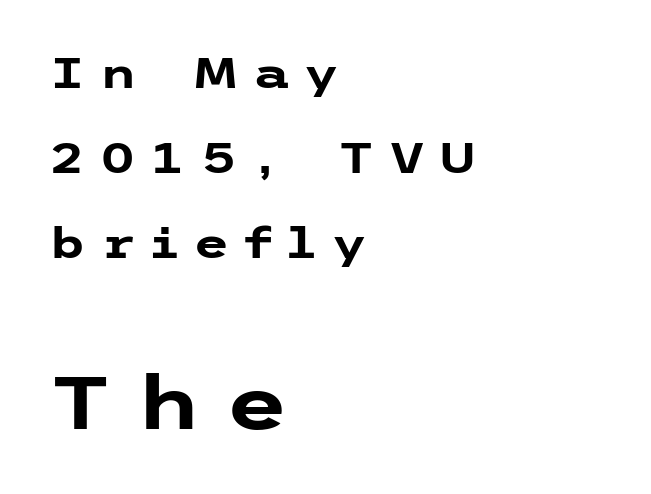
{"serif": "no", "italic": "no", "bold": "yes", "weight": "heavy", "width": "wide", "stroke_contrast": "low", "x_height": "medium", "underline": "no", "align": "left", "line_spacing": "loose", "line_spacing_ratio": 2.02, "letter_spacing": "wide", "letter_spacing_em": 0.33, "larger_block": "second", "size_ratio": 1.74, "glyph_px": 73}
